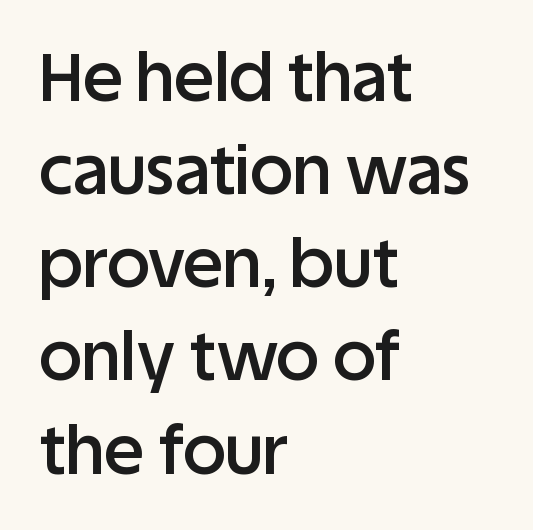
{"serif": "no", "italic": "no", "bold": "semi", "weight": "semibold", "width": "normal", "stroke_contrast": "low", "x_height": "large", "monospaced": "no", "underline": "no", "align": "left", "line_spacing": "normal", "line_spacing_ratio": 1.39, "letter_spacing": "normal", "letter_spacing_em": 0.0, "glyph_px": 67}
